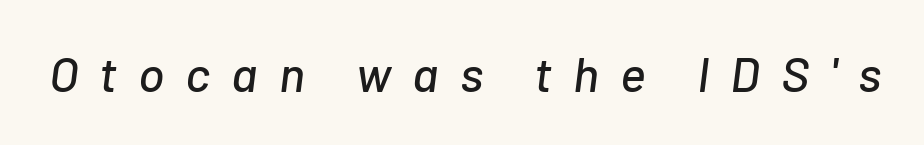
Each letter keeps its own natural width here, so spacing adapts to shape. Only glyphs here, with clear space below each row. Loose tracking; the words dissolve into strings of separated letters. The axis of the letterforms is tilted away from vertical.
